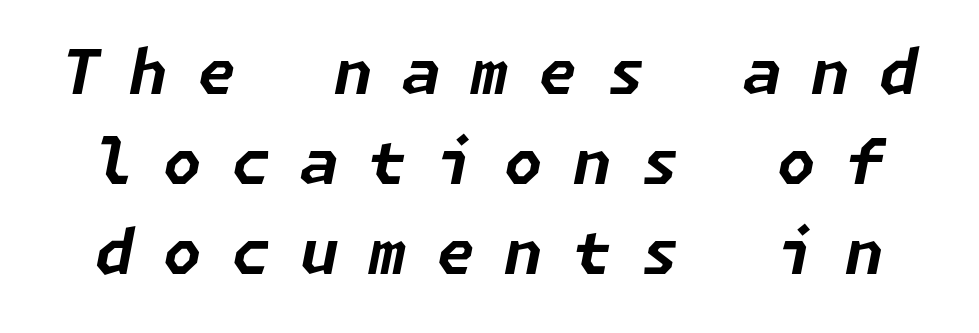
Q: Is the text bold? A: Yes.
Q: Is the text italic (slanted)? A: Yes, it leans right by about 11 degrees.
Q: Is the text underlined? A: No.
Q: Is the spacing between letters normal or unusually wide? A: Unusually wide.
Q: Is the spacing between lines tight, normal or loose? A: Normal.
Q: Width (condensed, normal, or wide)? A: Normal.
Q: Stroke contrast? A: Low.
Q: x-height? A: Medium.
